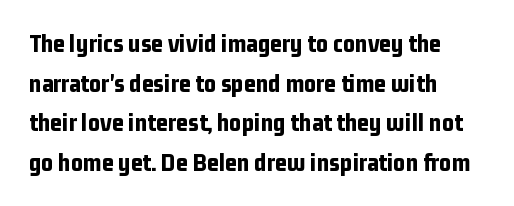
The image shows 26 px bold type, upright; set left-aligned, normal line spacing (1.52x), normal letter spacing, not underlined.
